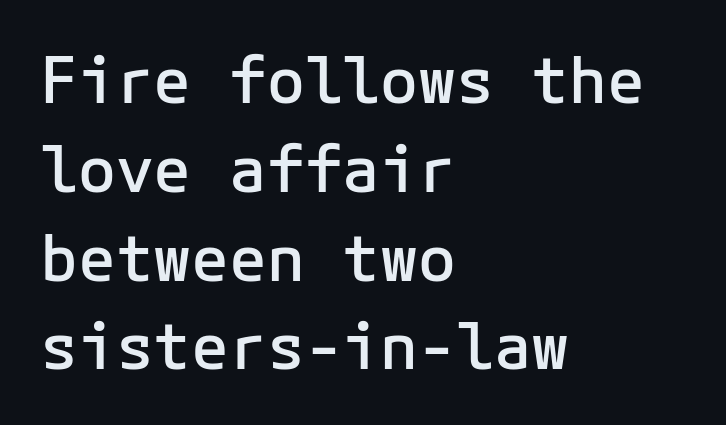
{"serif": "no", "italic": "no", "bold": "semi", "weight": "semibold", "width": "normal", "stroke_contrast": "low", "x_height": "medium", "monospaced": "yes", "underline": "no", "align": "left", "line_spacing": "normal", "line_spacing_ratio": 1.41, "letter_spacing": "normal", "letter_spacing_em": 0.0, "glyph_px": 63}
